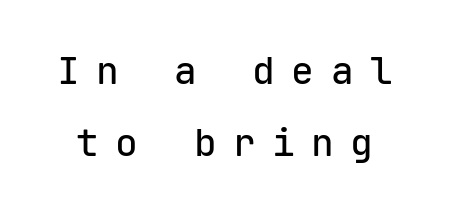
{"serif": "no", "italic": "no", "width": "normal", "stroke_contrast": "low", "x_height": "medium", "monospaced": "yes", "underline": "no", "line_spacing_ratio": 1.89, "letter_spacing": "wide", "letter_spacing_em": 0.43, "glyph_px": 38}
